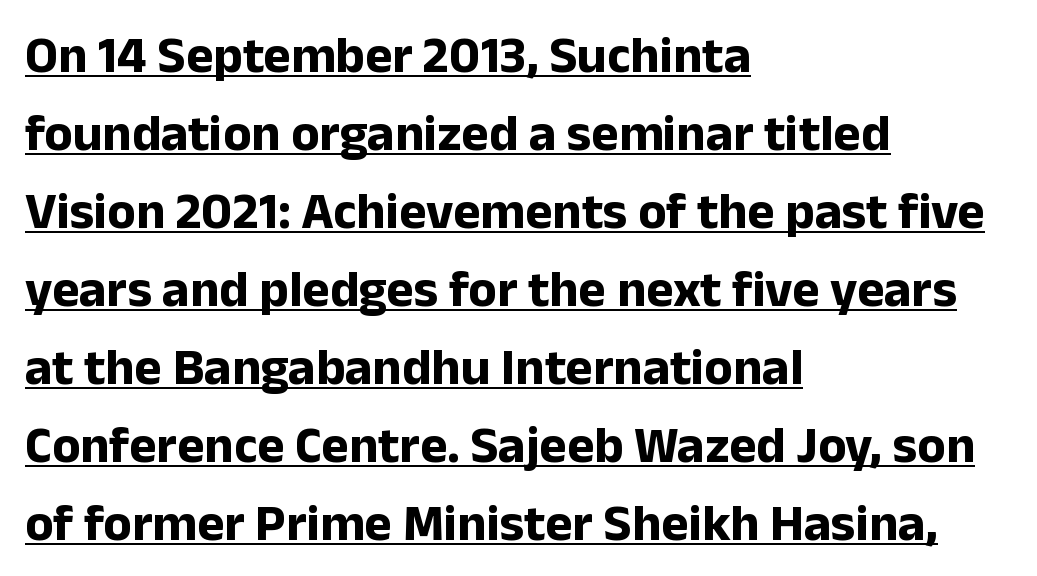
Spacing verdict: proportional, widths tailored to each character. One-word summary of the alignment: left. Note: no serifs on the glyphs. Look at the stroke-to-counter ratio: heavy, a bold. Compared with undecorated copy, this sample adds a rule below the words.
